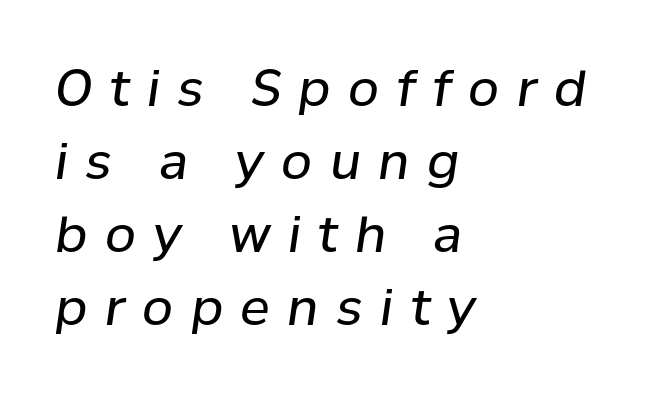
Q: Is the text bold? A: No.
Q: Is the text italic (slanted)? A: Yes, it leans right by about 8 degrees.
Q: Is the text underlined? A: No.
Q: How is the paragraph aligned? A: Left-aligned.
Q: Is the spacing between letters normal or unusually wide? A: Unusually wide.
Q: Is the spacing between lines tight, normal or loose? A: Normal.
Q: Width (condensed, normal, or wide)? A: Normal.
Q: Stroke contrast? A: Low.
Q: x-height? A: Medium.
Q: Monospaced? A: No.
